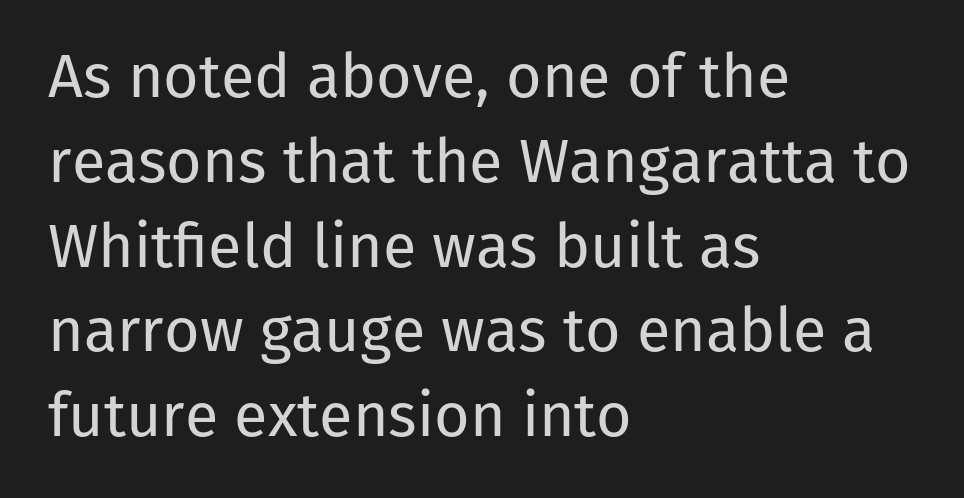
The image shows 61 px regular-weight sans-serif type, upright; set left-aligned, normal line spacing (1.39x), normal letter spacing, not underlined; low stroke contrast and a medium x-height.
